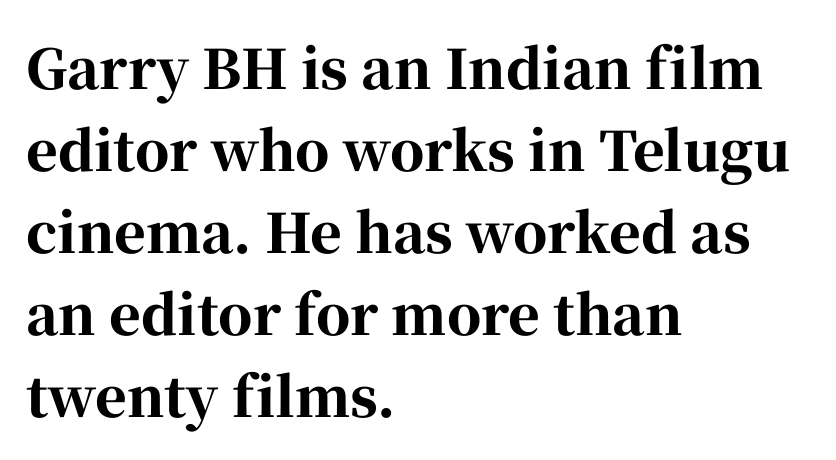
{"serif": "yes", "italic": "no", "bold": "yes", "weight": "bold", "width": "normal", "stroke_contrast": "high", "x_height": "medium", "monospaced": "no", "underline": "no", "align": "left", "line_spacing": "normal", "line_spacing_ratio": 1.52, "letter_spacing": "normal", "letter_spacing_em": 0.0, "glyph_px": 54}
